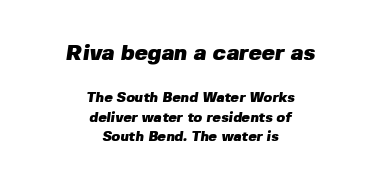
Q: Is the text bold? A: Yes.
Q: Is the text underlined? A: No.
Q: How is the paragraph aligned? A: Centered.
Q: Is the spacing between letters normal or unusually wide? A: Normal.
Q: Is the spacing between lines tight, normal or loose? A: Normal.
Q: Which block of text is set in a larger size, the first (top) or the second (bottom)? A: The first (top) one.
